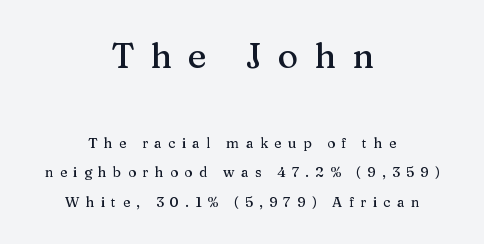
Q: Is the text italic (slanted)? A: No, it is upright.
Q: Is the typeface a serif or a sans-serif typeface? A: Serif.
Q: Is the text underlined? A: No.
Q: How is the paragraph aligned? A: Centered.
Q: Is the spacing between letters normal or unusually wide? A: Unusually wide.
Q: Is the spacing between lines tight, normal or loose? A: Loose.
Q: Which block of text is set in a larger size, the first (top) or the second (bottom)? A: The first (top) one.
Q: Width (condensed, normal, or wide)? A: Normal.
Q: Stroke contrast? A: Medium.
Q: x-height? A: Medium.
Q: Monospaced? A: No.
